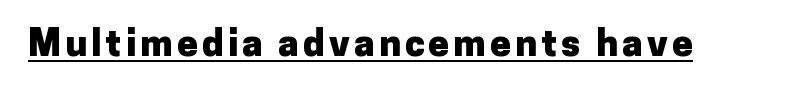
{"serif": "no", "italic": "no", "bold": "yes", "weight": "heavy", "width": "normal", "stroke_contrast": "low", "x_height": "medium", "monospaced": "no", "underline": "yes", "glyph_px": 37}
